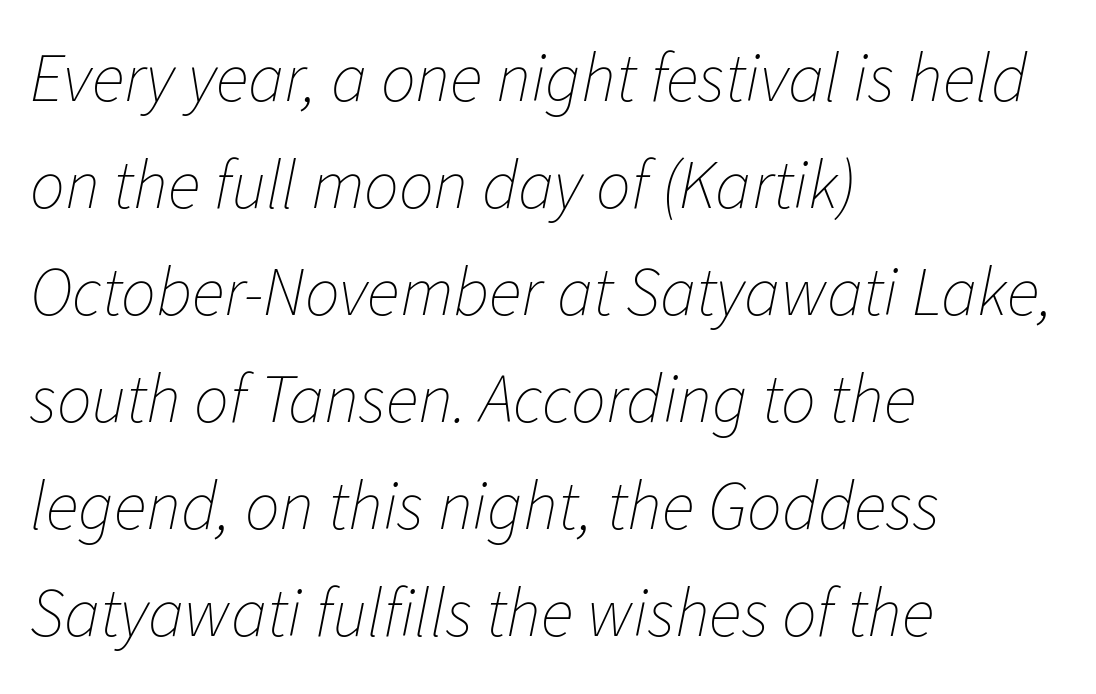
{"italic": "yes", "lean": "right", "slant_degrees": 11, "bold": "no", "weight": "thin", "width": "normal", "stroke_contrast": "low", "x_height": "medium", "monospaced": "no", "underline": "no", "align": "left", "line_spacing": "normal", "line_spacing_ratio": 1.55, "letter_spacing": "normal", "letter_spacing_em": 0.0, "glyph_px": 69}
